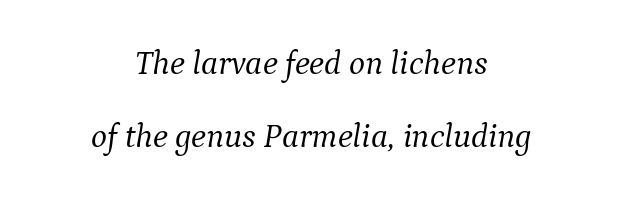
The image shows 34 px light serif type, italic (leaning right); set centered, loose line spacing (2.14x), normal letter spacing, not underlined; medium stroke contrast and a medium x-height.
